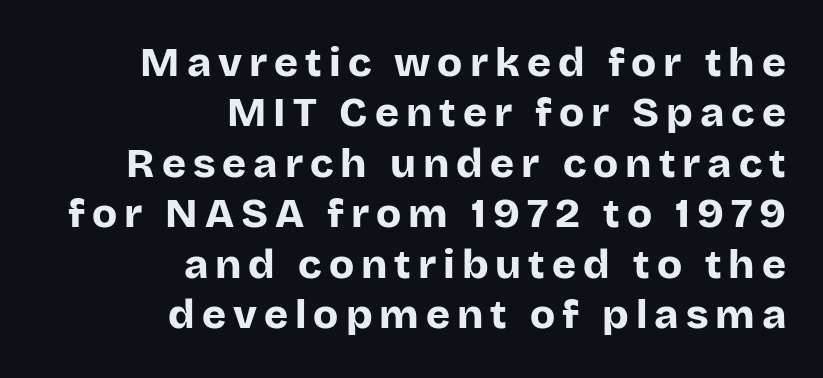
The image shows 41 px bold sans-serif type, upright; set right-aligned, line spacing 1.23x, not underlined; low stroke contrast and a large x-height.
